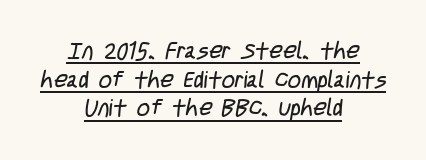
Q: Is the text bold? A: No.
Q: Is the text underlined? A: Yes.
Q: How is the paragraph aligned? A: Centered.
Q: Is the spacing between letters normal or unusually wide? A: Normal.
Q: Is the spacing between lines tight, normal or loose? A: Normal.
